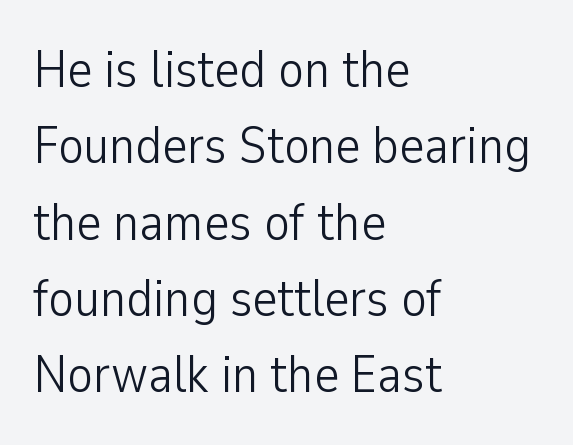
{"serif": "no", "italic": "no", "bold": "no", "weight": "light", "width": "condensed", "stroke_contrast": "low", "x_height": "medium", "monospaced": "no", "underline": "no", "align": "left", "line_spacing": "normal", "line_spacing_ratio": 1.44, "letter_spacing": "normal", "letter_spacing_em": 0.0, "glyph_px": 53}
